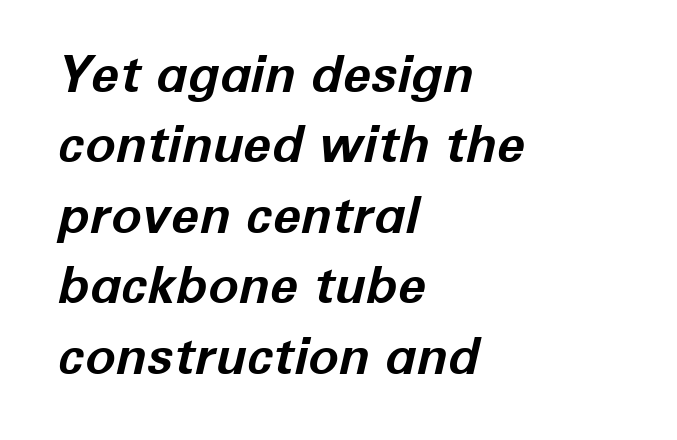
This rendering leaves character spacing at its baseline value. Normally led — the rows are evenly, conventionally spaced. The passage shown leans; its letterforms are oblique. Honestly, there is no underline to notice here at all. The rendering uses natural spacing where letterforms have individual widths. In terms of weight, the rendering is a true, heavy bold.
